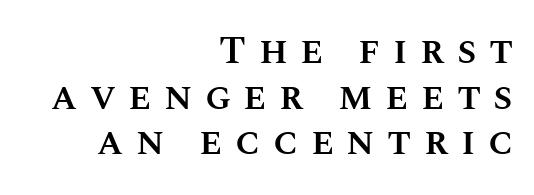
Check the space under the baseline: it is left empty. Note the varied advance widths — an 'i' is clearly narrower than an 'm'. Horizontally, the lines are justified to the trailing edge only. Ordinary non-slanted type is in use. Students, note that the glyphs here are deliberately spaced far apart. Notice the strokes are somewhat thickened but not fully heavy: this is a semibold.
